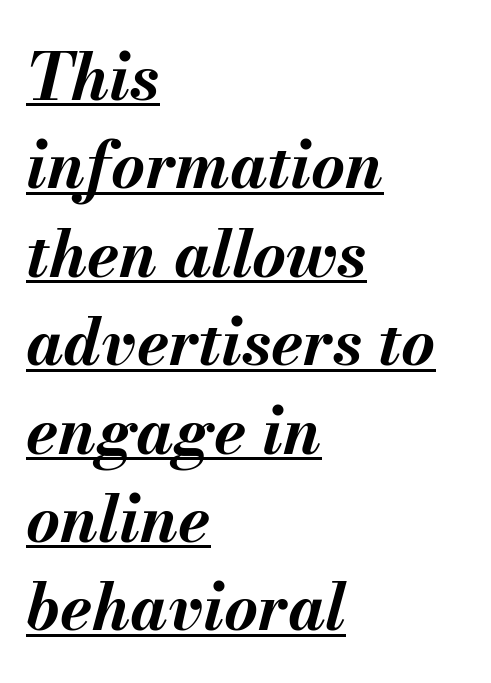
{"italic": "yes", "lean": "right", "slant_degrees": 13, "bold": "yes", "weight": "bold", "width": "normal", "stroke_contrast": "medium", "x_height": "small", "monospaced": "no", "underline": "yes", "align": "left", "line_spacing": "normal", "line_spacing_ratio": 1.36, "letter_spacing": "normal", "letter_spacing_em": 0.0, "glyph_px": 65}
